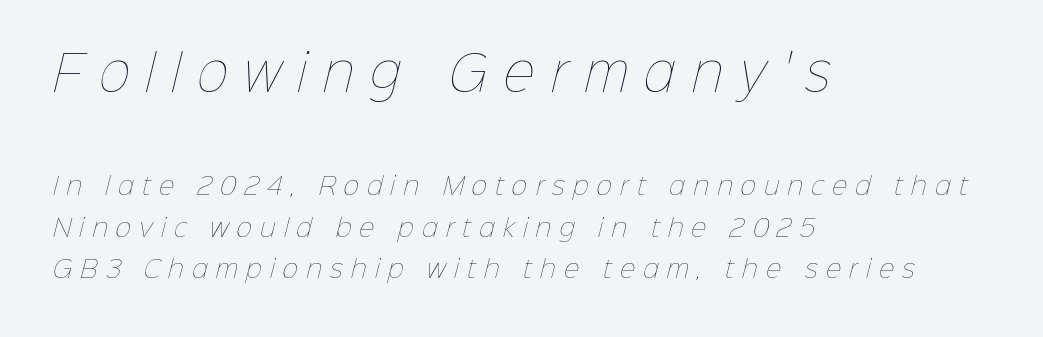
Q: Is the text bold? A: No.
Q: Is the text underlined? A: No.
Q: How is the paragraph aligned? A: Left-aligned.
Q: Is the spacing between letters normal or unusually wide? A: Unusually wide.
Q: Which block of text is set in a larger size, the first (top) or the second (bottom)? A: The first (top) one.
Q: Width (condensed, normal, or wide)? A: Normal.
Q: Stroke contrast? A: Low.
Q: x-height? A: Medium.
Q: Monospaced? A: No.
